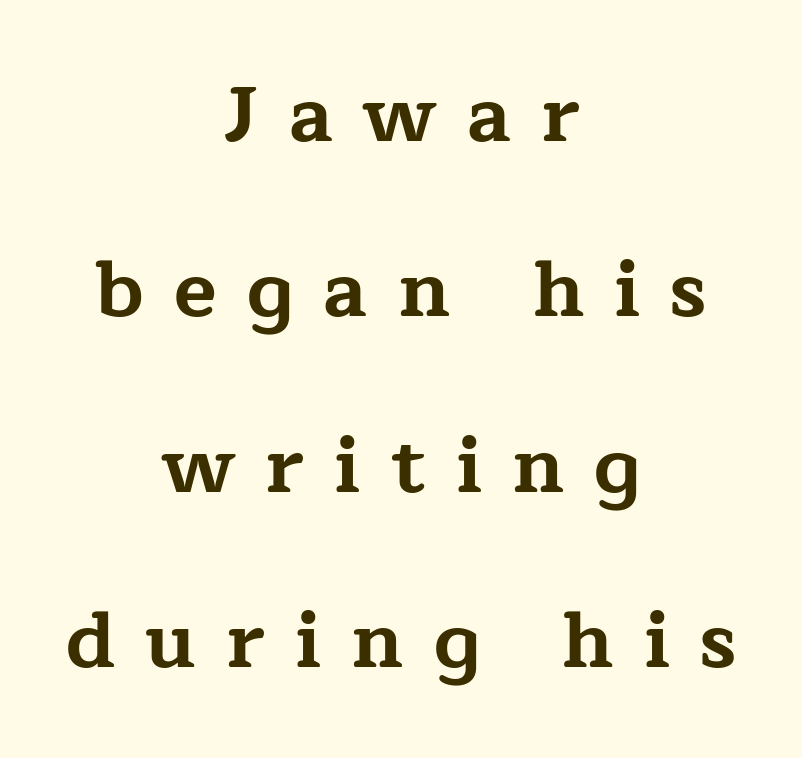
These lines are rendered in a variable-pitch font. On the weight axis this lands at bold, roughly 700. These lines stack symmetrically, like a column narrowing and widening about its center. Check the space under the baseline: it is left empty.
